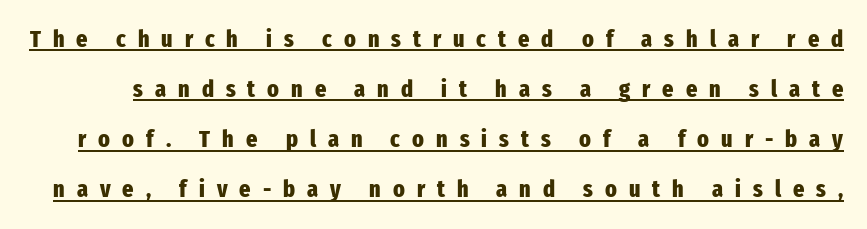
{"italic": "no", "bold": "yes", "underline": "yes", "line_spacing": "loose", "line_spacing_ratio": 2.09, "letter_spacing": "wide", "letter_spacing_em": 0.5, "glyph_px": 24}
